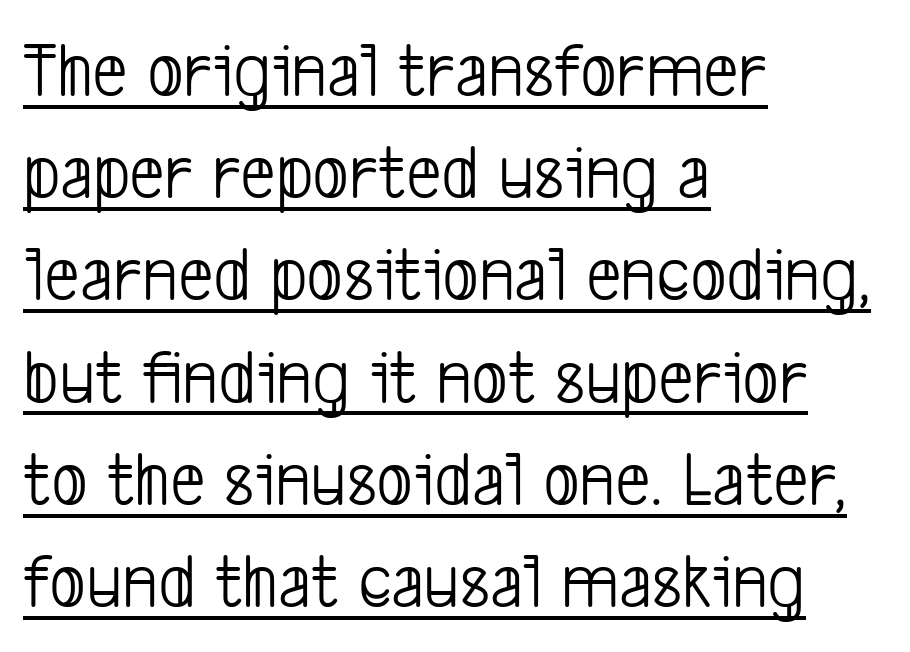
Q: Is the text bold? A: No.
Q: Is the typeface a serif or a sans-serif typeface? A: Sans-serif.
Q: Is the text underlined? A: Yes.
Q: How is the paragraph aligned? A: Left-aligned.
Q: Is the spacing between letters normal or unusually wide? A: Normal.
Q: Is the spacing between lines tight, normal or loose? A: Normal.
Q: Width (condensed, normal, or wide)? A: Condensed.
Q: Stroke contrast? A: Low.
Q: x-height? A: Medium.
Q: Monospaced? A: No.
